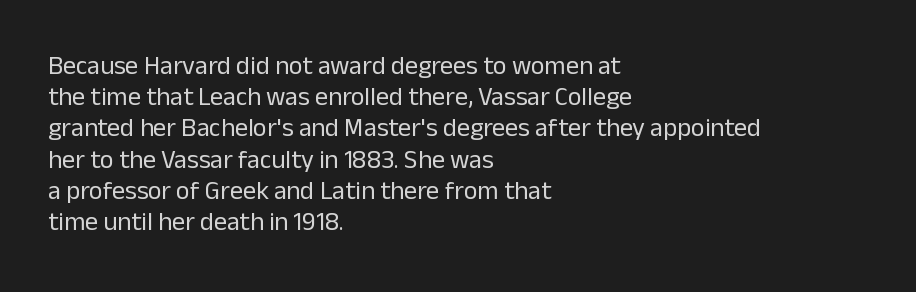
One-word summary of the alignment: left. In terms of letterspacing, this is plain default setting. The words here are not underlined. The characters are drawn with everyday or finer stroke widths. The letters stand straight up with perfectly vertical stems.
